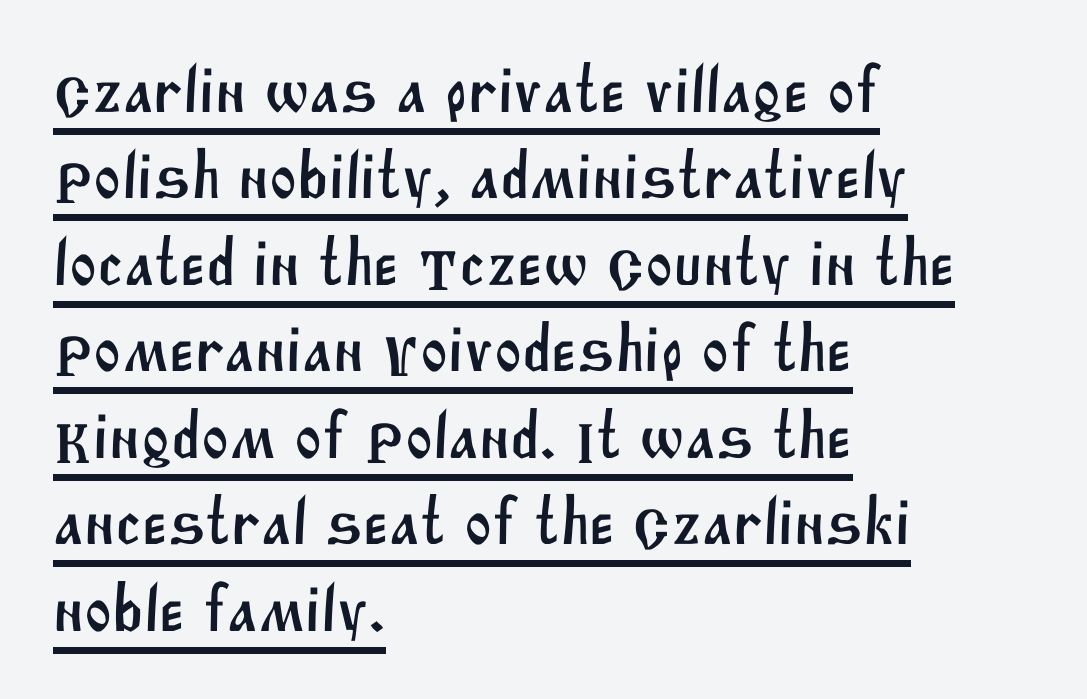
The image shows 66 px sans-serif type; set left-aligned, normal line spacing (1.31x), normal letter spacing, underlined; medium stroke contrast and a large x-height.
